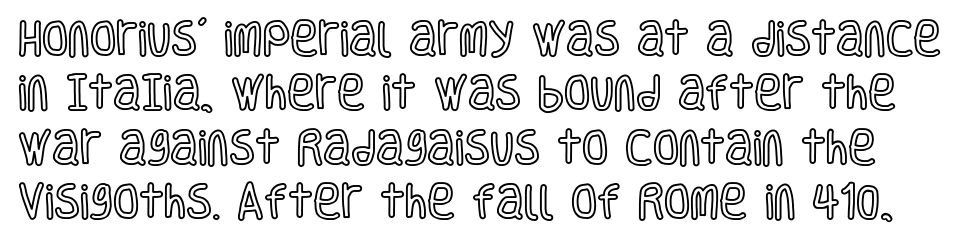
{"italic": "no", "width": "condensed", "x_height": "large", "monospaced": "no", "underline": "no", "line_spacing": "normal", "line_spacing_ratio": 1.43, "letter_spacing": "normal", "letter_spacing_em": 0.0, "glyph_px": 38}
